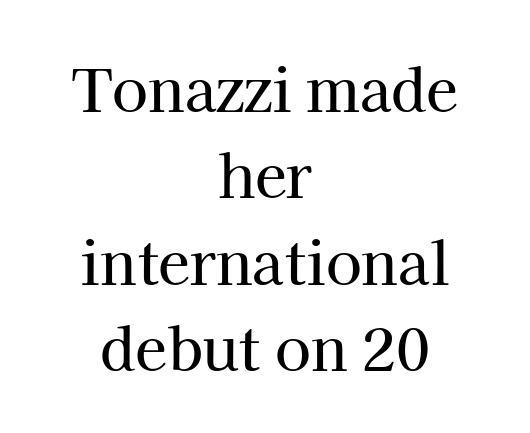
{"serif": "yes", "italic": "no", "width": "normal", "stroke_contrast": "high", "x_height": "medium", "monospaced": "no", "underline": "no", "align": "center", "line_spacing": "normal", "line_spacing_ratio": 1.49, "letter_spacing": "normal", "letter_spacing_em": 0.0, "glyph_px": 58}
